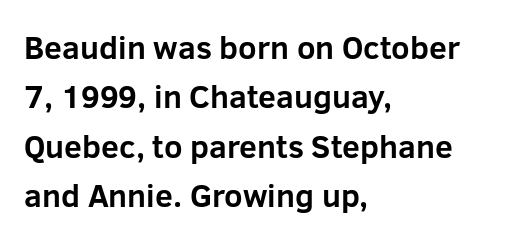
The image shows 32 px bold sans-serif type, upright; set left-aligned, normal line spacing (1.54x), normal letter spacing, not underlined; low stroke contrast and a medium x-height.
